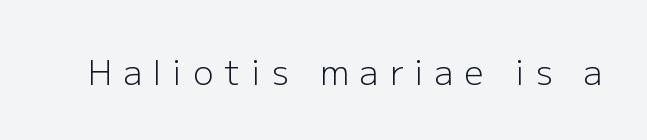
The lettering stays uniformly vertical, giving the passage a roman look. You can tell from the bare stems that sans-serif type was used. Compared with typical body copy, the letter spacing here is much looser. Looks like regular typesetting: each glyph gets only the width it needs.
